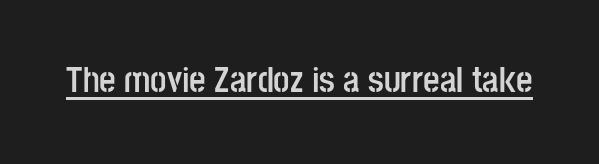
The image shows 36 px semibold, condensed sans-serif type, upright; set normal letter spacing, underlined; low stroke contrast and a large x-height.
